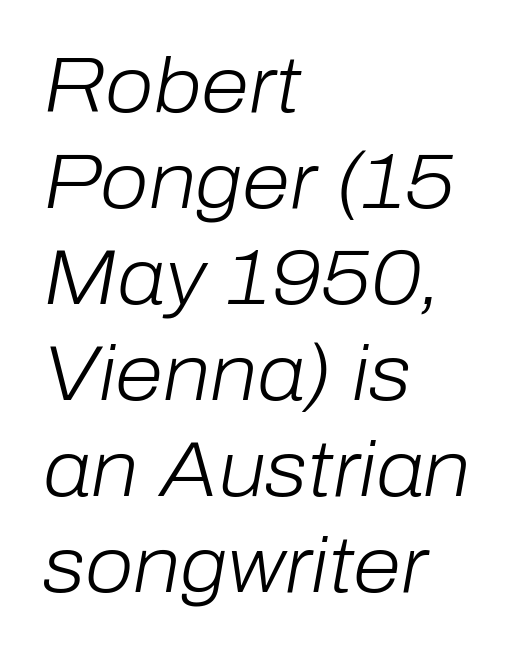
Q: Is the text bold? A: No.
Q: Is the text italic (slanted)? A: Yes, it leans right by about 10 degrees.
Q: Is the text underlined? A: No.
Q: How is the paragraph aligned? A: Left-aligned.
Q: Is the spacing between letters normal or unusually wide? A: Normal.
Q: Width (condensed, normal, or wide)? A: Normal.
Q: Stroke contrast? A: Low.
Q: x-height? A: Medium.
Q: Monospaced? A: No.
